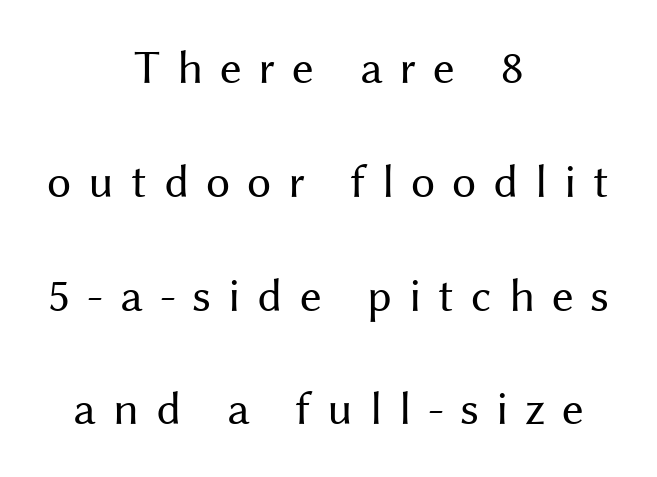
The lettering stays uniformly vertical, giving the passage a roman look. The typeface has the unassuming heft of standard copy or less. In CSS terms this would be text-align: center. Descenders are the only things crossing below the line. Classification — sans serif. Students, note that the glyphs here are deliberately spaced far apart.
